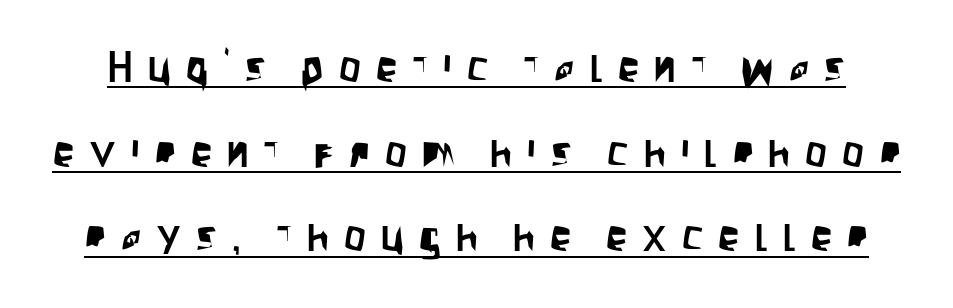
Q: Is the text italic (slanted)? A: No, it is upright.
Q: Is the typeface a serif or a sans-serif typeface? A: Sans-serif.
Q: Is the text underlined? A: Yes.
Q: Is the spacing between letters normal or unusually wide? A: Unusually wide.
Q: Is the spacing between lines tight, normal or loose? A: Loose.
Q: Width (condensed, normal, or wide)? A: Condensed.
Q: Stroke contrast? A: Low.
Q: x-height? A: Large.
Q: Monospaced? A: No.
